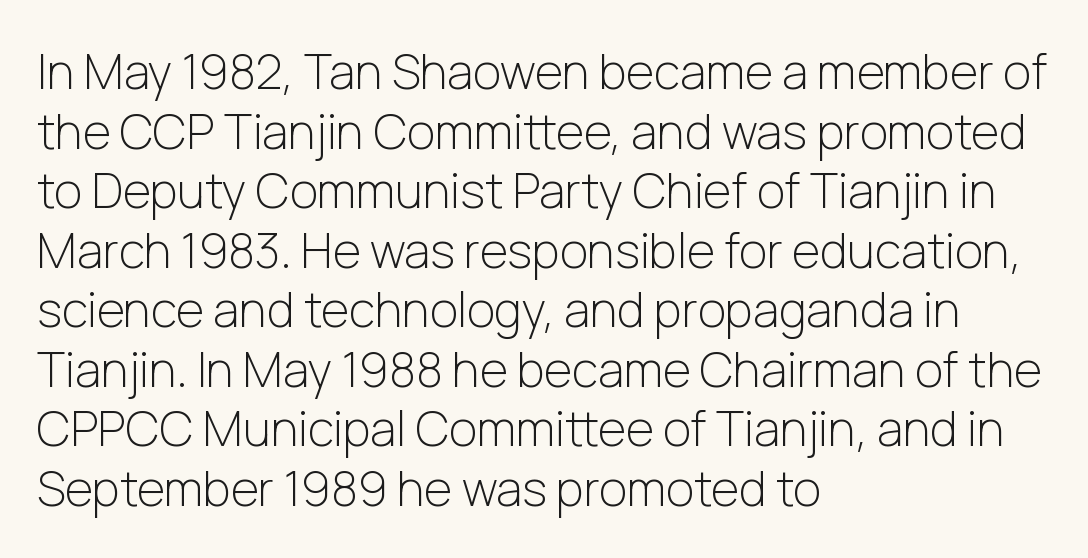
The image shows 48 px light sans-serif type, upright; set left-aligned, line spacing 1.24x, normal letter spacing, not underlined; low stroke contrast and a medium x-height.
